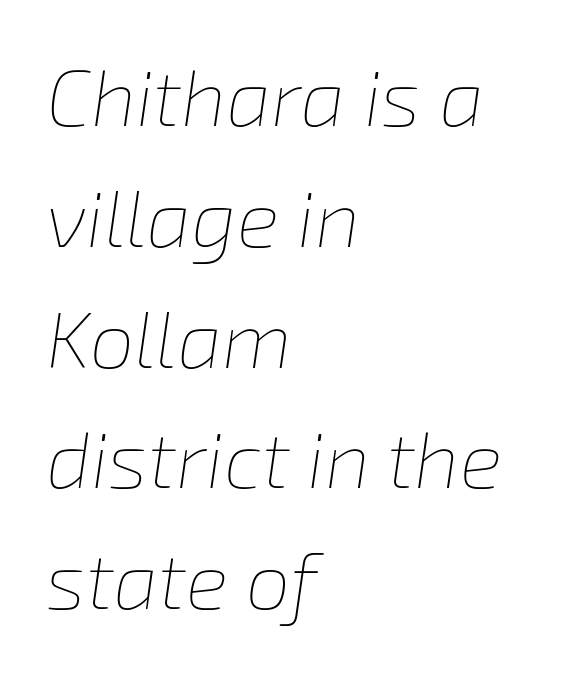
{"italic": "yes", "lean": "right", "slant_degrees": 8, "bold": "no", "weight": "thin", "width": "normal", "stroke_contrast": "low", "x_height": "medium", "monospaced": "no", "underline": "no", "align": "left", "line_spacing": "normal", "line_spacing_ratio": 1.51, "letter_spacing": "normal", "letter_spacing_em": 0.0, "glyph_px": 80}
